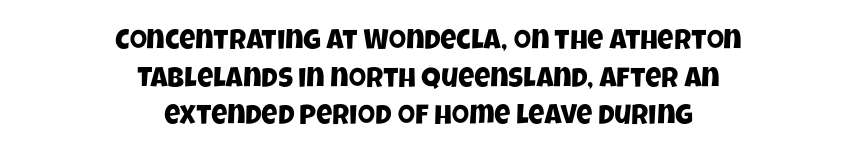
{"serif": "no", "width": "condensed", "stroke_contrast": "low", "x_height": "large", "monospaced": "no", "underline": "no", "align": "center", "line_spacing": "normal", "line_spacing_ratio": 1.34, "letter_spacing": "normal", "letter_spacing_em": 0.0, "glyph_px": 28}
